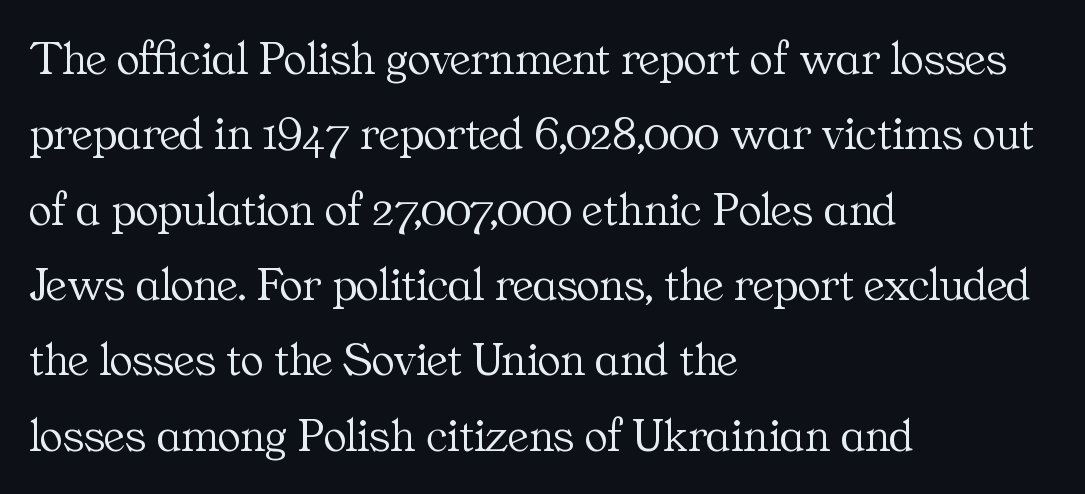
Q: Is the text bold? A: No.
Q: Is the text italic (slanted)? A: No, it is upright.
Q: Is the typeface a serif or a sans-serif typeface? A: Serif.
Q: Is the text underlined? A: No.
Q: How is the paragraph aligned? A: Left-aligned.
Q: Is the spacing between letters normal or unusually wide? A: Normal.
Q: Is the spacing between lines tight, normal or loose? A: Normal.
Q: Width (condensed, normal, or wide)? A: Normal.
Q: Stroke contrast? A: Medium.
Q: x-height? A: Medium.
Q: Monospaced? A: No.
